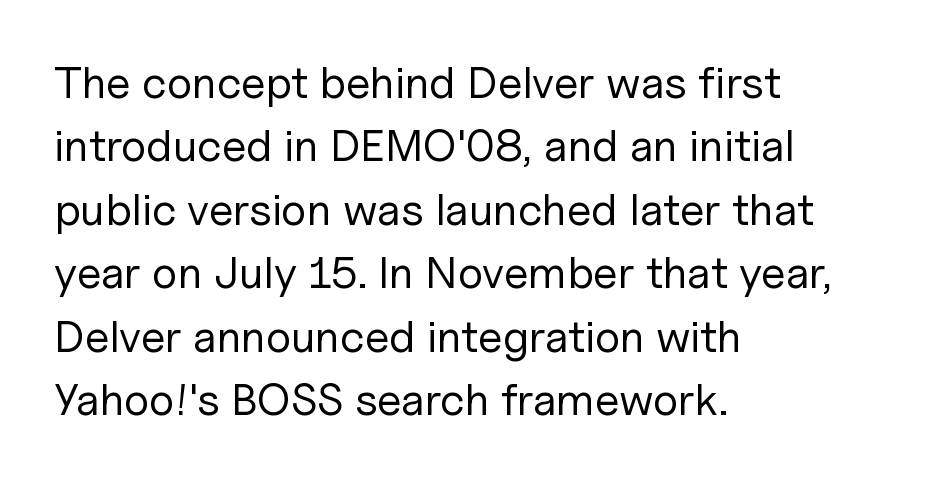
Q: Is the text bold? A: No.
Q: Is the text italic (slanted)? A: No, it is upright.
Q: Is the typeface a serif or a sans-serif typeface? A: Sans-serif.
Q: Is the text underlined? A: No.
Q: How is the paragraph aligned? A: Left-aligned.
Q: Is the spacing between letters normal or unusually wide? A: Normal.
Q: Is the spacing between lines tight, normal or loose? A: Normal.
Q: Width (condensed, normal, or wide)? A: Normal.
Q: Stroke contrast? A: Low.
Q: x-height? A: Medium.
Q: Monospaced? A: No.
